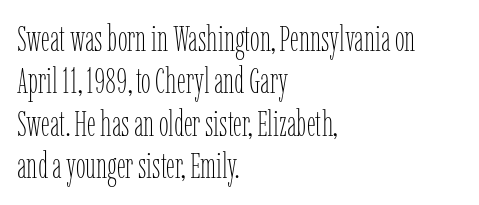
Q: Is the text bold? A: No.
Q: Is the text italic (slanted)? A: No, it is upright.
Q: Is the text underlined? A: No.
Q: How is the paragraph aligned? A: Left-aligned.
Q: Is the spacing between letters normal or unusually wide? A: Normal.
Q: Width (condensed, normal, or wide)? A: Condensed.
Q: Stroke contrast? A: Low.
Q: x-height? A: Medium.
Q: Monospaced? A: No.
